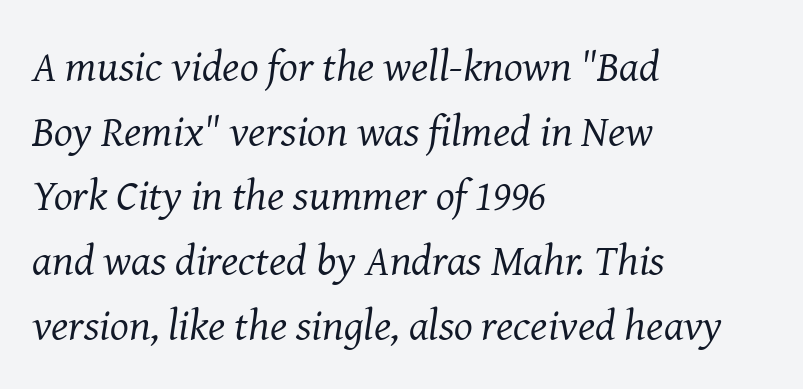
Which margin do the lines hug? The left one — the right edge is uneven. Serif or sans? Serif — the stroke terminals have little feet. Think of a printed novel: that variable character pitch is what you see here. Is the letter spacing exaggerated? No — it looks like the ordinary default. The glyphs are unaccompanied by any horizontal stroke below them. Caption: face not bold, strokes unweighted.
